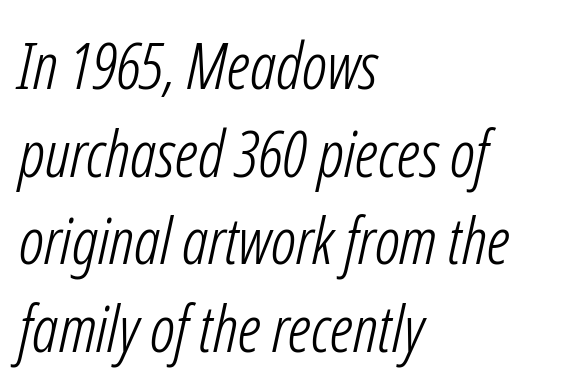
The words here are not underlined. Here the designer chose a conventional face with non-uniform glyph widths. Nothing unusual about the tracking: characters are spaced as the font intends. In terms of posture, this sample is oblique. Each stroke keeps to a modest, everyday thickness or less. Horizontal alignment here is leftward, the default for most running prose.
